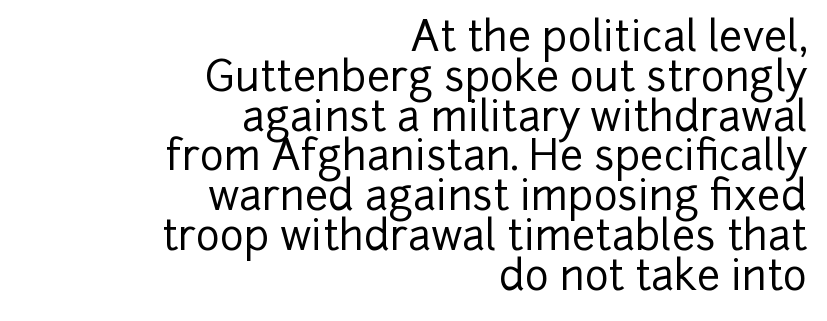
Q: Is the text italic (slanted)? A: No, it is upright.
Q: Is the typeface a serif or a sans-serif typeface? A: Sans-serif.
Q: Is the text underlined? A: No.
Q: How is the paragraph aligned? A: Right-aligned.
Q: Is the spacing between letters normal or unusually wide? A: Normal.
Q: Is the spacing between lines tight, normal or loose? A: Tight.
Q: Width (condensed, normal, or wide)? A: Normal.
Q: Stroke contrast? A: Low.
Q: x-height? A: Medium.
Q: Monospaced? A: No.
